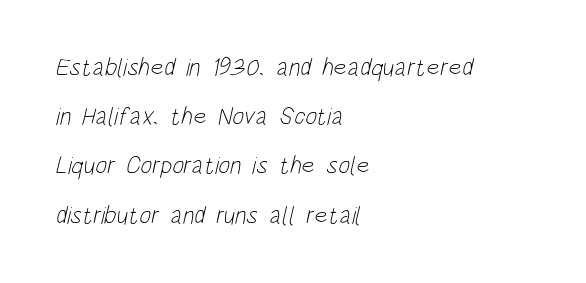
Q: Is the text bold? A: No.
Q: Is the text underlined? A: No.
Q: How is the paragraph aligned? A: Left-aligned.
Q: Is the spacing between letters normal or unusually wide? A: Normal.
Q: Is the spacing between lines tight, normal or loose? A: Loose.
